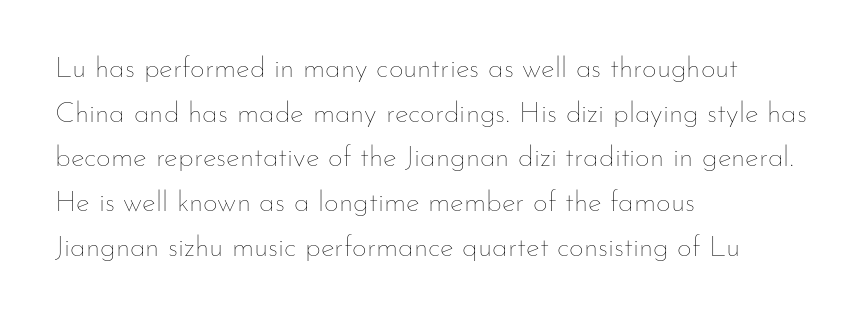
This sample has the flowing, uneven cadence of proportional lettering. Upright lettering throughout. Observe the ordinary spacing: letters are neighbours, not strangers. The cut favours lightness, reaching ordinary text weight at its darkest.
